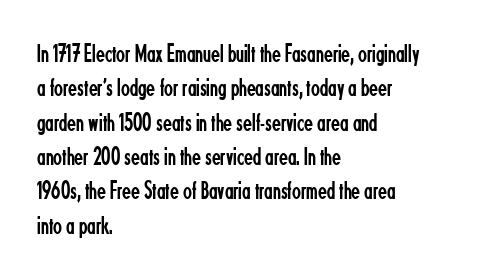
Q: Is the text bold? A: No.
Q: Is the text italic (slanted)? A: No, it is upright.
Q: Is the text underlined? A: No.
Q: How is the paragraph aligned? A: Left-aligned.
Q: Is the spacing between letters normal or unusually wide? A: Normal.
Q: Is the spacing between lines tight, normal or loose? A: Normal.
